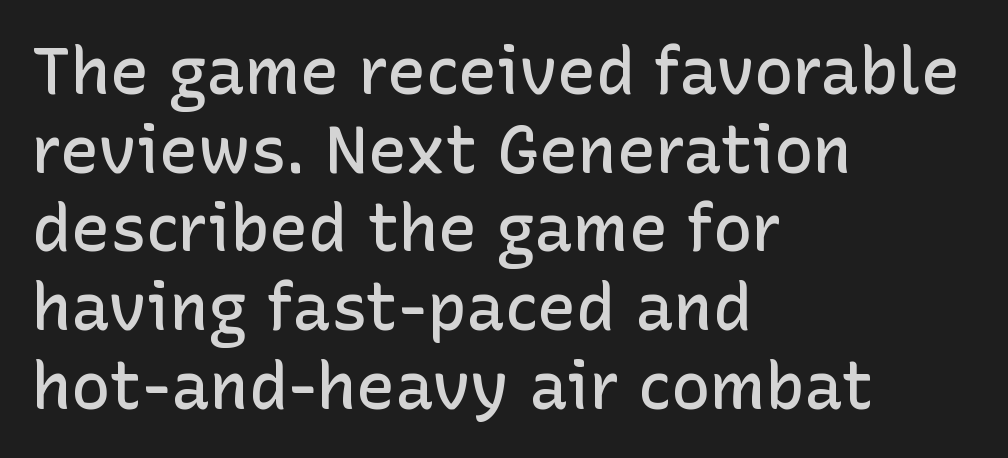
The image shows 65 px semibold sans-serif type, upright; set left-aligned, line spacing 1.21x, normal letter spacing, not underlined; low stroke contrast and a medium x-height.
